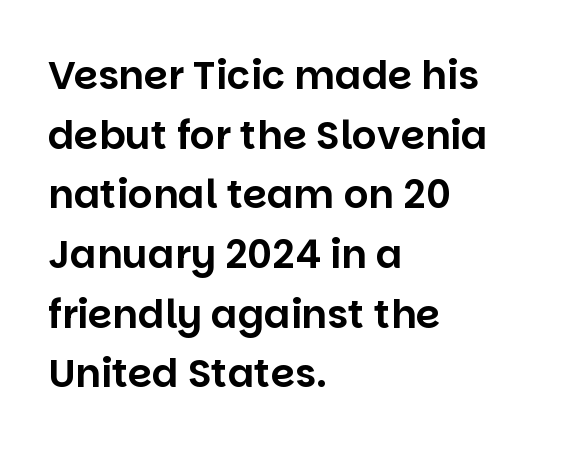
In terms of leading, this rendering sits right in the middle. Do the characters align in a grid? No, the font is proportional. The axis of the letterforms is exactly vertical. The type family on display is of the sans-serif kind. Descenders are the only things crossing below the line.
